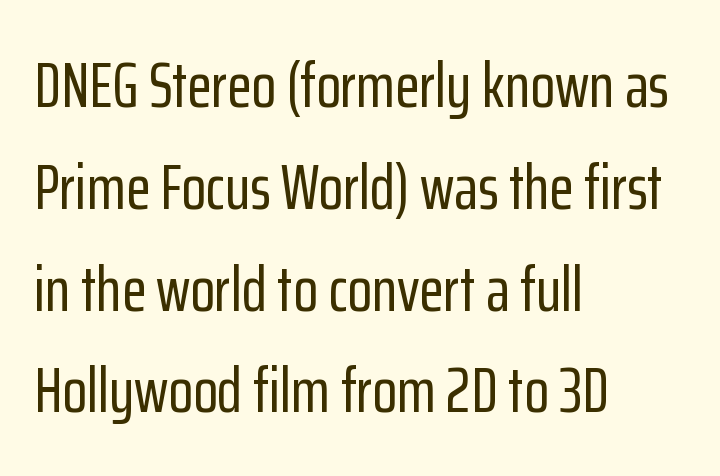
Q: Is the text italic (slanted)? A: No, it is upright.
Q: Is the typeface a serif or a sans-serif typeface? A: Sans-serif.
Q: Is the text underlined? A: No.
Q: How is the paragraph aligned? A: Left-aligned.
Q: Is the spacing between letters normal or unusually wide? A: Normal.
Q: Is the spacing between lines tight, normal or loose? A: Normal.
Q: Width (condensed, normal, or wide)? A: Condensed.
Q: Stroke contrast? A: Low.
Q: x-height? A: Medium.
Q: Monospaced? A: No.
